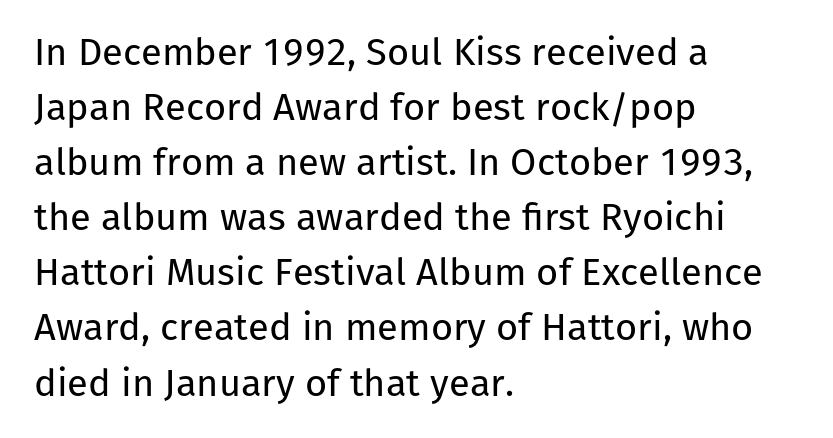
Observe the ordinary spacing: letters are neighbours, not strangers. The paragraph shown leans on its left margin. Is there any slant? The stems are plumb. I'd call this a sans setting — the letters go barefoot.
